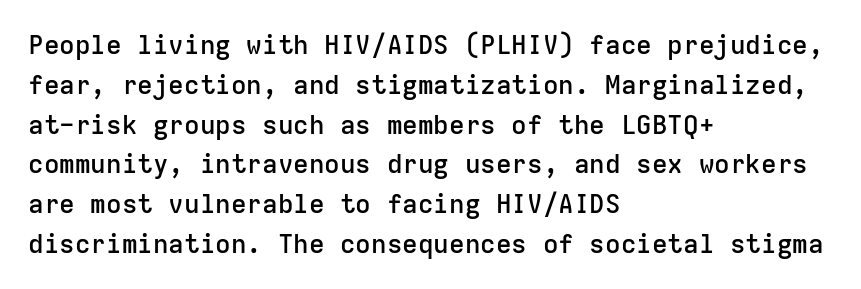
The image shows 26 px text type, upright; set left-aligned, normal line spacing (1.53x), normal letter spacing, not underlined.
